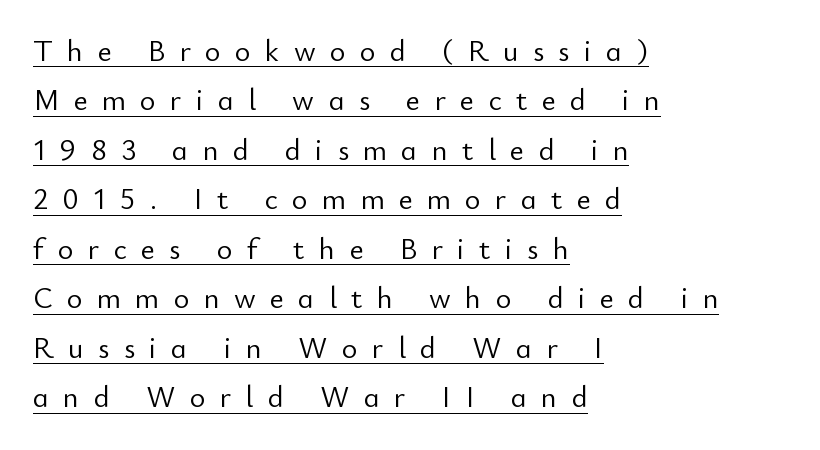
{"serif": "no", "italic": "no", "bold": "no", "weight": "light", "width": "normal", "stroke_contrast": "low", "x_height": "small", "monospaced": "no", "underline": "yes", "align": "left", "line_spacing": "normal", "line_spacing_ratio": 1.65, "letter_spacing": "wide", "letter_spacing_em": 0.48, "glyph_px": 30}
